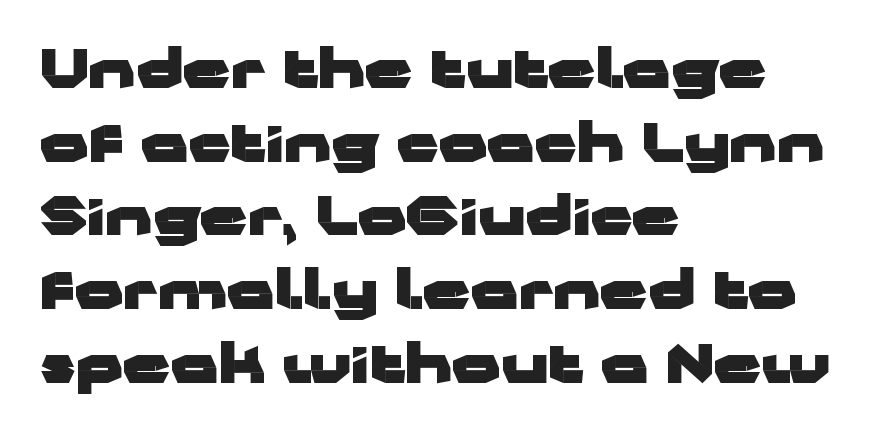
The image shows 53 px heavy, wide sans-serif type, upright; set left-aligned, normal line spacing (1.39x), normal letter spacing, not underlined; low stroke contrast and a medium x-height.
